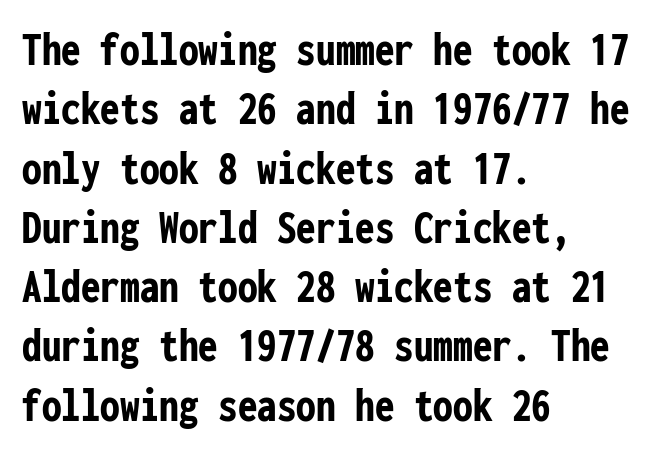
Spacing between characters is what you'd get straight out of the box. Is there any slant? The stems are plumb. Is this a fixed-width face? Yes — each glyph sits in an identical cell. The glyphs have the mass of a bold cut. Any mark beneath the type? The region is blank.
